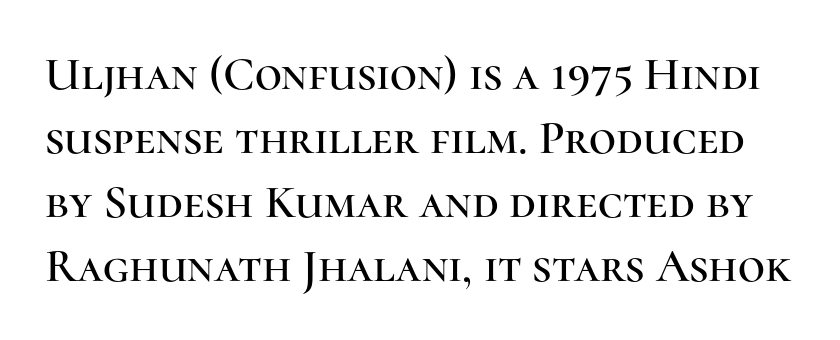
A roman cut, with each character standing at attention. The text was rendered using a seriffed face with decorative stroke endings. Students, observe: this is what conventionally led text looks like. The letters sit at their default tracking, neither squeezed nor spread.
